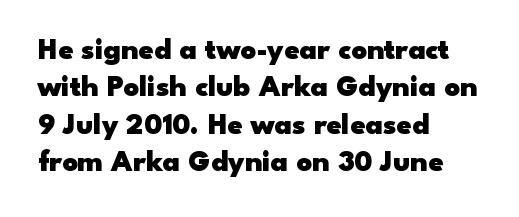
In terms of weight, the rendering is a true, heavy bold. Quick note: not italic, upright. Each letter's strokes conclude bluntly, with no projecting serifs. These lines are rendered in a variable-pitch font. The baseline area is clear. Between one letter and the next there's only the usual sliver of space.
